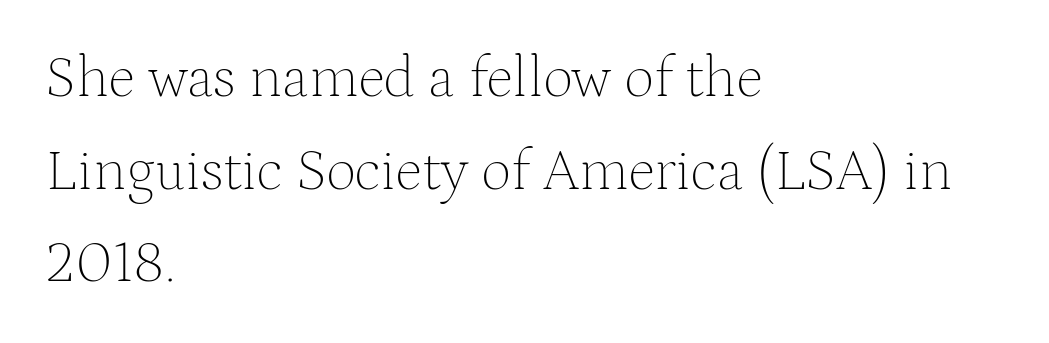
{"serif": "yes", "italic": "no", "bold": "no", "weight": "thin", "width": "normal", "stroke_contrast": "medium", "x_height": "medium", "monospaced": "no", "underline": "no", "align": "left", "line_spacing": "normal", "line_spacing_ratio": 1.57, "letter_spacing": "normal", "letter_spacing_em": 0.0, "glyph_px": 59}
